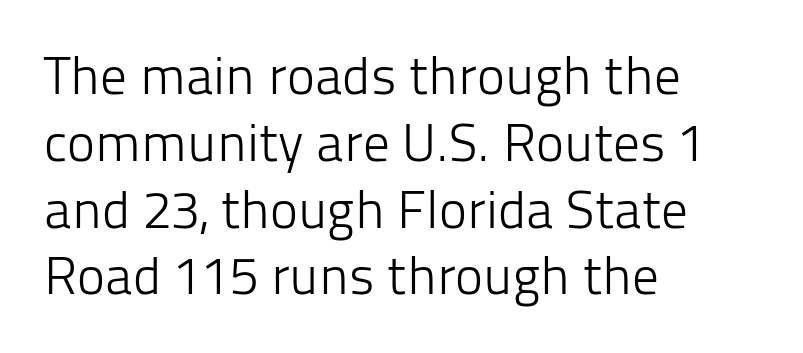
Q: Is the text bold? A: No.
Q: Is the text italic (slanted)? A: No, it is upright.
Q: Is the typeface a serif or a sans-serif typeface? A: Sans-serif.
Q: Is the text underlined? A: No.
Q: How is the paragraph aligned? A: Left-aligned.
Q: Is the spacing between letters normal or unusually wide? A: Normal.
Q: Is the spacing between lines tight, normal or loose? A: Normal.
Q: Width (condensed, normal, or wide)? A: Normal.
Q: Stroke contrast? A: Low.
Q: x-height? A: Medium.
Q: Monospaced? A: No.
